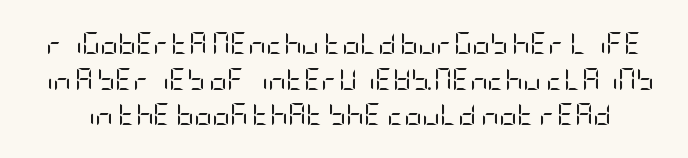
Stems and bowls with no extra thickness — not bold. Letters rest on an invisible, unmarked baseline. Vertical strokes here are truly vertical. Tracking here is standard; glyphs follow each other at the usual distance.
